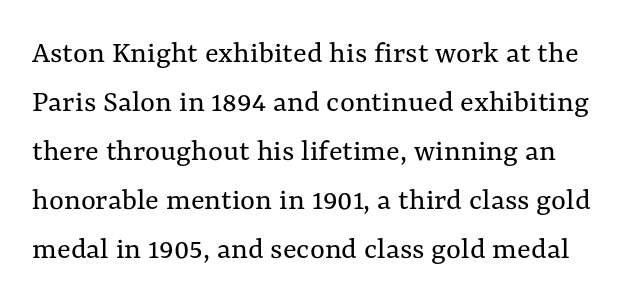
Varying glyph widths throughout — classic text-font behaviour. It's the straight-up-and-down kind of type. Reading down the column, the eye jumps a familiar distance to each next line. Words appear dense and cohesive because spacing is normal.
